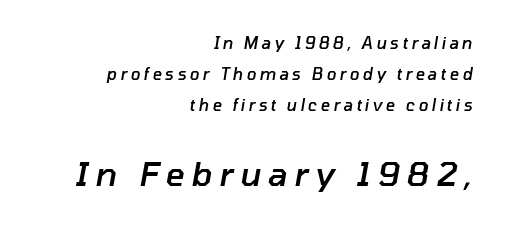
Where is the straight margin? On the right. Tall strokes in this sample are angled rather than plumb. You could fit nearly another row in the gap between these rows. Bare-footed words on every line. The face used here is proportionally spaced, like ordinary book or web type.
